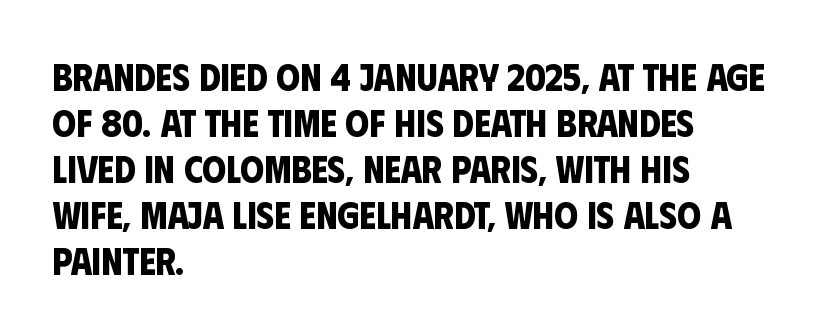
{"serif": "no", "bold": "yes", "weight": "bold", "width": "condensed", "stroke_contrast": "low", "x_height": "large", "monospaced": "no", "underline": "no", "align": "left", "line_spacing_ratio": 1.21, "letter_spacing": "normal", "letter_spacing_em": 0.0, "glyph_px": 38}
